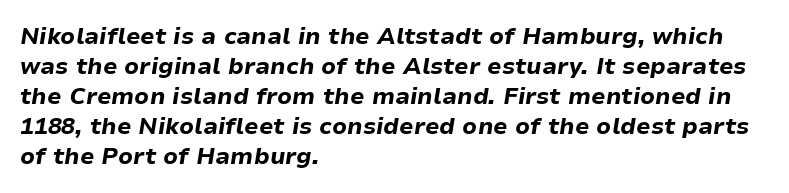
Q: Is the text bold? A: Yes.
Q: Is the text italic (slanted)? A: Yes, it leans right by about 9 degrees.
Q: Is the text underlined? A: No.
Q: How is the paragraph aligned? A: Left-aligned.
Q: Is the spacing between letters normal or unusually wide? A: Normal.
Q: Is the spacing between lines tight, normal or loose? A: Normal.
